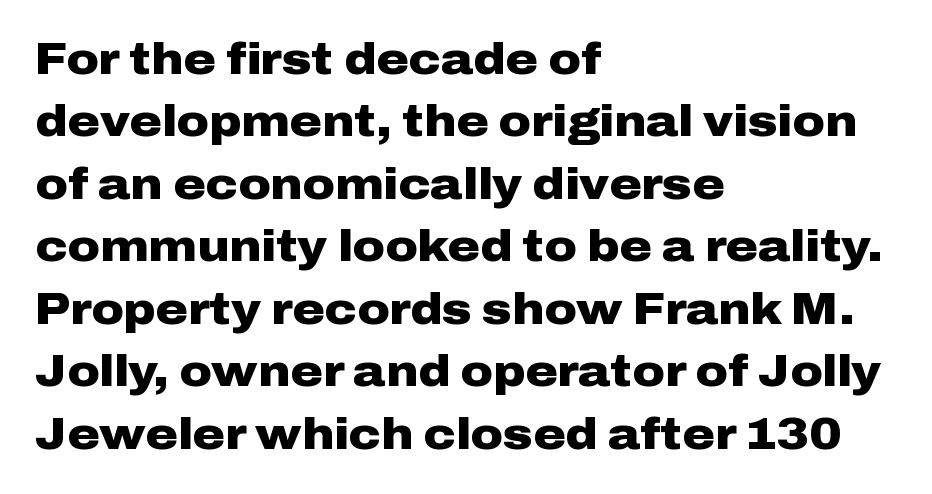
The image shows 44 px heavy, wide sans-serif type, upright; set left-aligned, normal line spacing (1.42x), normal letter spacing, not underlined; low stroke contrast and a medium x-height.
